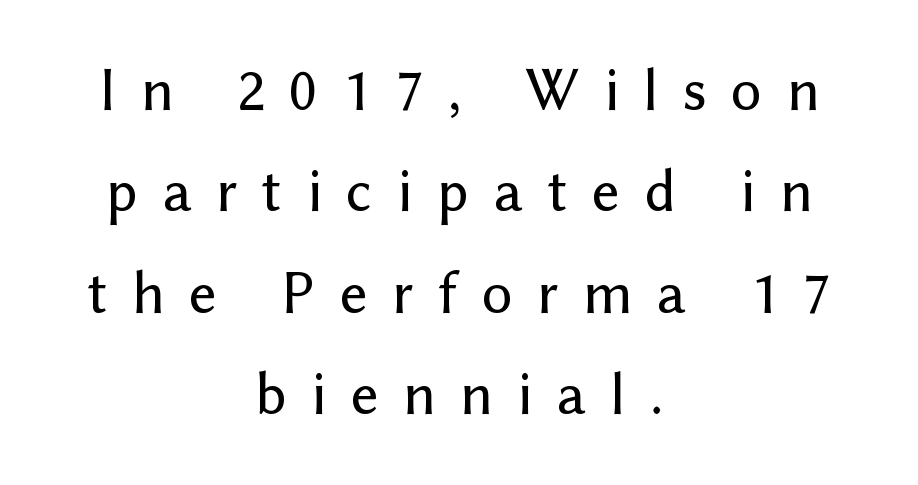
{"serif": "no", "italic": "no", "width": "normal", "stroke_contrast": "low", "x_height": "medium", "monospaced": "no", "underline": "no", "align": "center", "line_spacing": "normal", "line_spacing_ratio": 1.66, "letter_spacing": "wide", "letter_spacing_em": 0.4, "glyph_px": 61}
